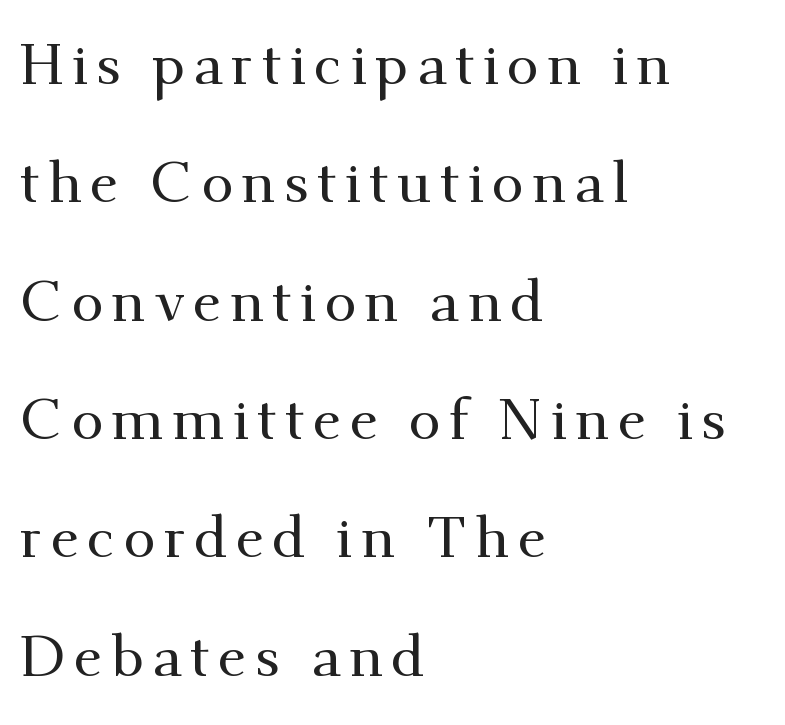
{"serif": "yes", "italic": "no", "width": "normal", "stroke_contrast": "medium", "x_height": "small", "monospaced": "no", "underline": "no", "align": "left", "line_spacing": "loose", "line_spacing_ratio": 2.04, "glyph_px": 58}
